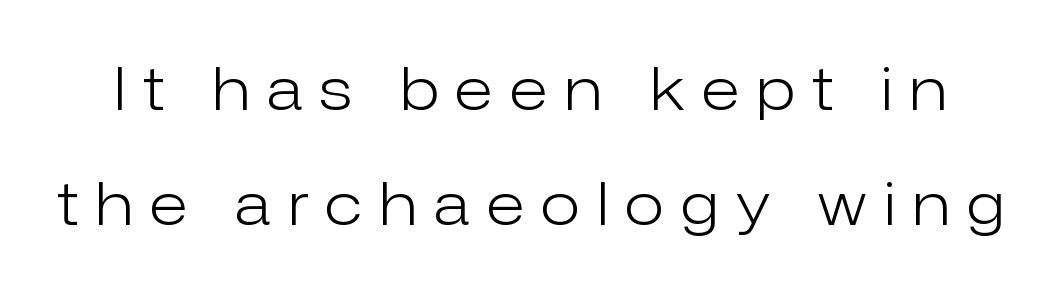
The image shows 58 px light sans-serif type, upright; set loose line spacing (1.99x), unusually wide letter spacing (+0.3 em), not underlined; low stroke contrast and a medium x-height.
